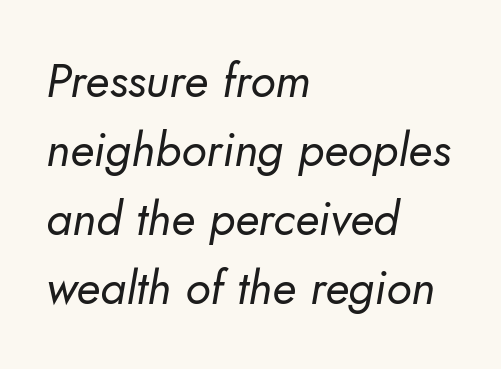
{"serif": "no", "bold": "no", "weight": "regular", "width": "normal", "stroke_contrast": "low", "x_height": "small", "monospaced": "no", "underline": "no", "align": "left", "line_spacing": "normal", "line_spacing_ratio": 1.47, "letter_spacing": "normal", "letter_spacing_em": 0.0, "glyph_px": 47}
